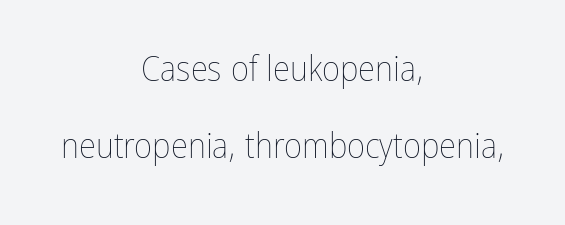
The image shows 35 px thin, condensed type, upright; set centered, loose line spacing (2.19x), normal letter spacing, not underlined; low stroke contrast and a medium x-height.
